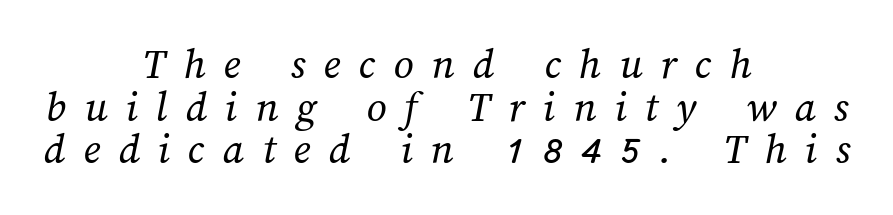
The image shows 44 px regular-weight type; set centered, tight line spacing (0.97x), unusually wide letter spacing (+0.41 em), not underlined; medium stroke contrast and a medium x-height.
